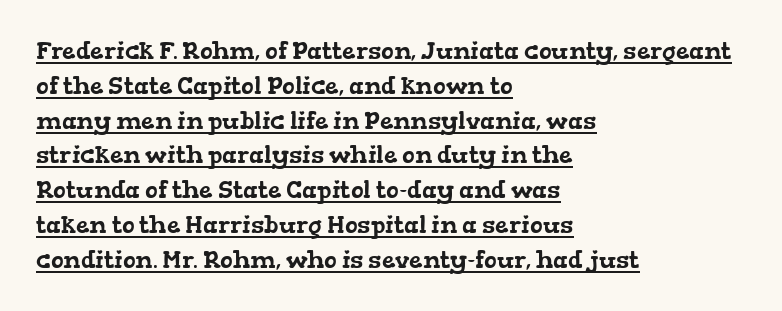
Q: Is the text underlined? A: Yes.
Q: How is the paragraph aligned? A: Left-aligned.
Q: Is the spacing between letters normal or unusually wide? A: Normal.
Q: Is the spacing between lines tight, normal or loose? A: Normal.
